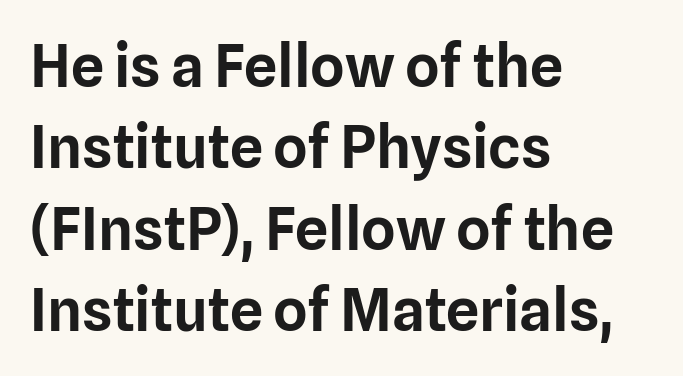
{"serif": "no", "italic": "no", "width": "normal", "stroke_contrast": "low", "x_height": "medium", "monospaced": "no", "underline": "no", "align": "left", "line_spacing": "normal", "line_spacing_ratio": 1.38, "letter_spacing": "normal", "letter_spacing_em": 0.0, "glyph_px": 59}
